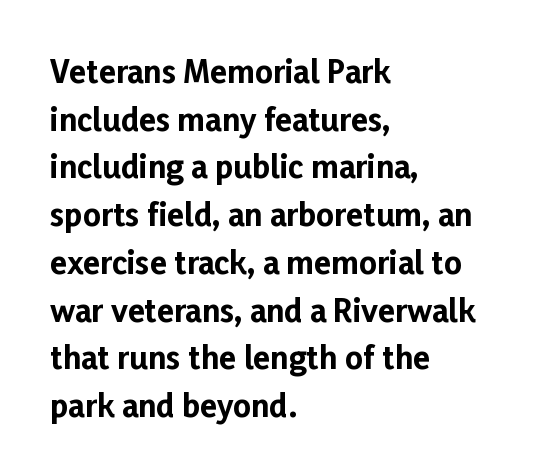
Q: Is the text bold? A: Yes.
Q: Is the text italic (slanted)? A: No, it is upright.
Q: Is the typeface a serif or a sans-serif typeface? A: Sans-serif.
Q: Is the text underlined? A: No.
Q: How is the paragraph aligned? A: Left-aligned.
Q: Is the spacing between letters normal or unusually wide? A: Normal.
Q: Is the spacing between lines tight, normal or loose? A: Normal.
Q: Width (condensed, normal, or wide)? A: Normal.
Q: Stroke contrast? A: Low.
Q: x-height? A: Medium.
Q: Monospaced? A: No.
